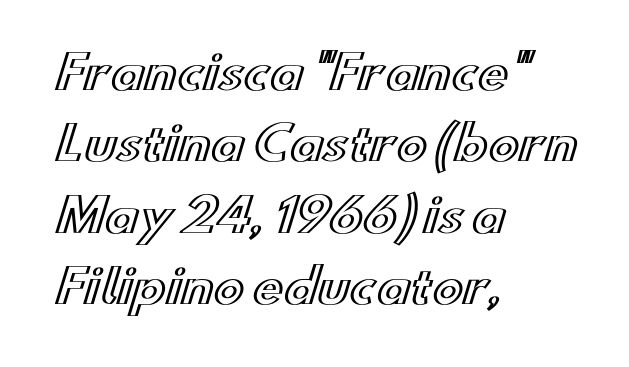
{"width": "wide", "x_height": "small", "monospaced": "no", "underline": "no", "align": "left", "line_spacing": "normal", "line_spacing_ratio": 1.55, "letter_spacing": "normal", "letter_spacing_em": 0.0, "glyph_px": 46}
